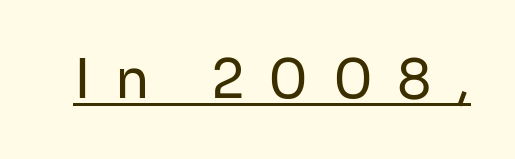
The rendering uses natural spacing where letterforms have individual widths. The line texture is sparse and dotted thanks to wide tracking. Weight: regular or lighter. Does the lettering tilt? It doesn't — this is upright. Honestly, the underline is the first thing you notice here. Grotesque or geometric, the face here clearly has no serifs.
